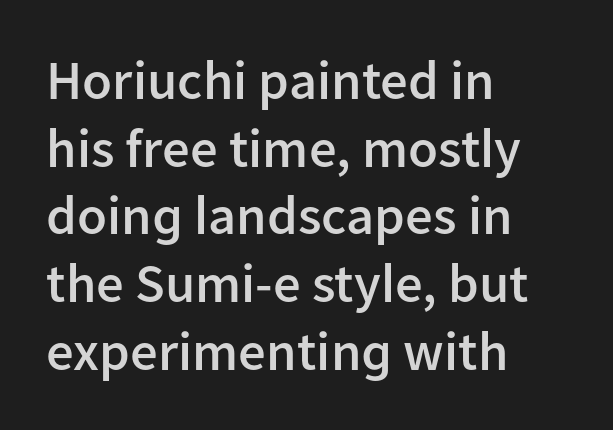
{"serif": "no", "italic": "no", "bold": "semi", "weight": "semibold", "width": "normal", "stroke_contrast": "low", "x_height": "medium", "monospaced": "no", "underline": "no", "align": "left", "line_spacing_ratio": 1.23, "letter_spacing": "normal", "letter_spacing_em": 0.0, "glyph_px": 55}
